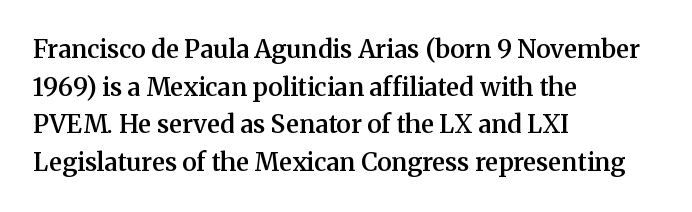
The foot of each line stays bare and open. Horizontal bands of white between lines are of average thickness. A fair bit of extra ink — the face is semibold, not bold. Where is the straight margin? On the left.
